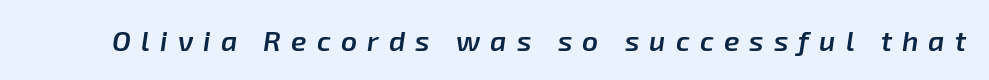
Q: Is the text bold? A: Semi-bold.
Q: Is the text italic (slanted)? A: Yes, it leans right by about 8 degrees.
Q: Is the text underlined? A: No.
Q: Is the spacing between letters normal or unusually wide? A: Unusually wide.
Q: Width (condensed, normal, or wide)? A: Normal.
Q: Stroke contrast? A: Low.
Q: x-height? A: Medium.
Q: Monospaced? A: No.
